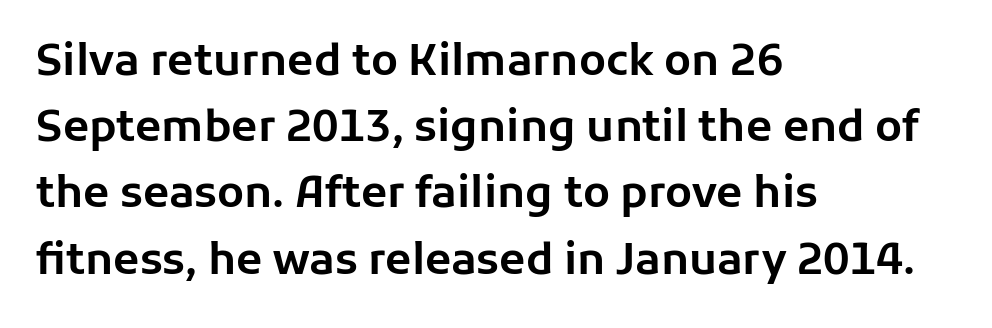
Decoration check: the copy has no underline. Looks like regular typesetting: each glyph gets only the width it needs. The typesetter chose a ragged-right arrangement here. This sample keeps an unexceptional amount of space between lines.
